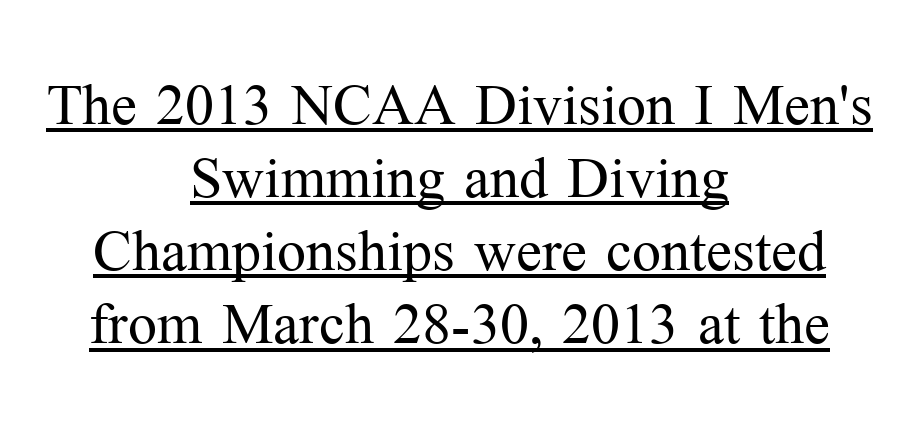
Q: Is the text bold? A: No.
Q: Is the text italic (slanted)? A: No, it is upright.
Q: Is the typeface a serif or a sans-serif typeface? A: Serif.
Q: Is the text underlined? A: Yes.
Q: How is the paragraph aligned? A: Centered.
Q: Is the spacing between letters normal or unusually wide? A: Normal.
Q: Is the spacing between lines tight, normal or loose? A: Tight.
Q: Width (condensed, normal, or wide)? A: Normal.
Q: Stroke contrast? A: Medium.
Q: x-height? A: Medium.
Q: Monospaced? A: No.
